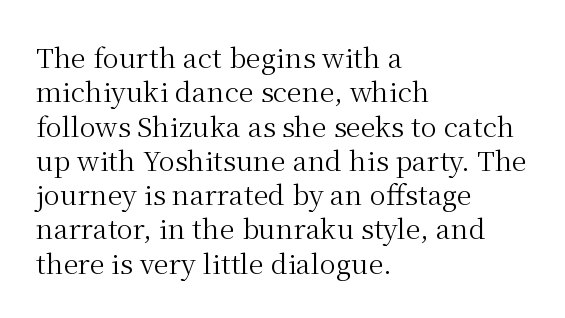
{"italic": "no", "bold": "no", "underline": "no", "align": "left", "line_spacing": "normal", "line_spacing_ratio": 1.27, "letter_spacing": "normal", "letter_spacing_em": 0.0, "glyph_px": 27}
